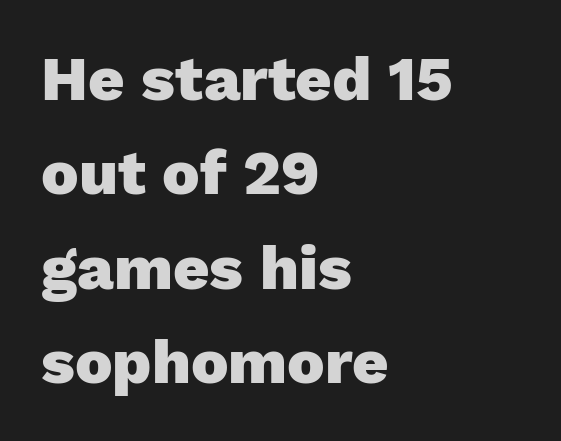
The tracking reads as untouched default to a designer's eye. Upright lettering throughout. How heavy is the stroke? Heavy — this is a bold. Regular leading. The text was rendered using a sans face with plain stroke endings. Is this a fixed-width face? No — the glyphs have proportional, varying widths.
